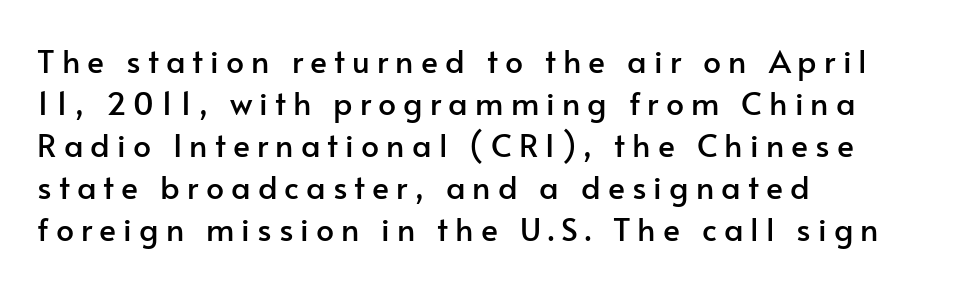
Casual observation: everything's shoved over to the left. This sample uses expanded letter spacing, leaving extra air between glyphs. What's the leading like? Ordinary, nothing unusual. No italicization has been applied; the sample stays upright.
